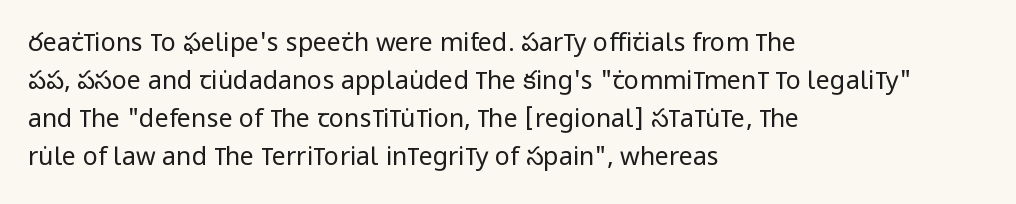
The image shows 25 px text type, upright; set left-aligned, normal line spacing (1.52x), normal letter spacing, not underlined.
